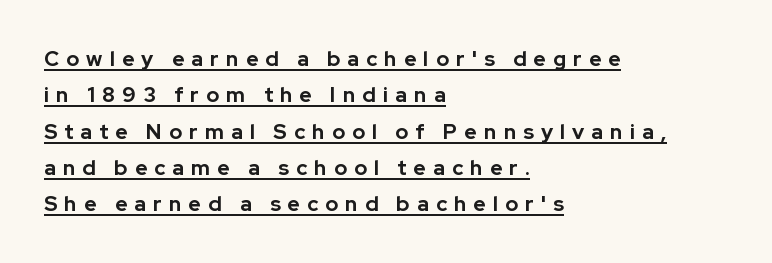
The image shows 21 px bold type, upright; set left-aligned, line spacing 1.73x, unusually wide letter spacing (+0.34 em), underlined.
